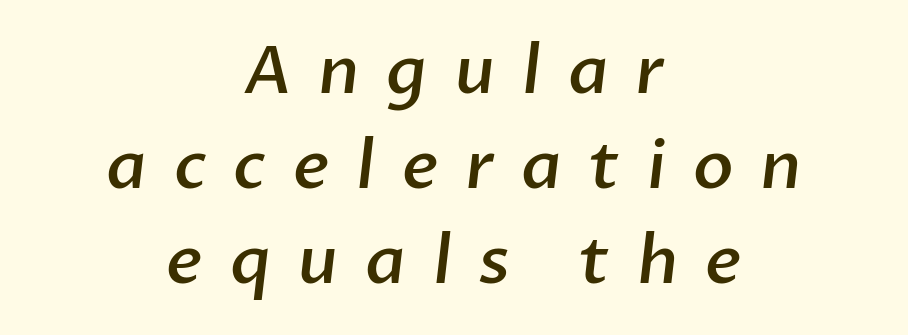
The image shows 67 px semibold sans-serif type; set centered, normal line spacing (1.42x), unusually wide letter spacing (+0.4 em), not underlined; low stroke contrast and a medium x-height.
